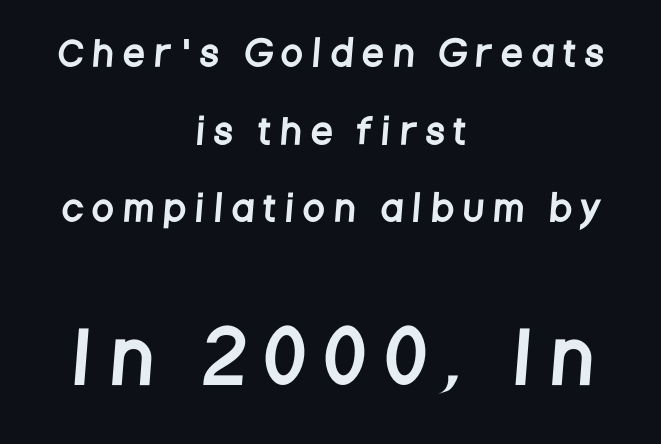
Q: Is the typeface a serif or a sans-serif typeface? A: Sans-serif.
Q: Is the text underlined? A: No.
Q: How is the paragraph aligned? A: Centered.
Q: Is the spacing between letters normal or unusually wide? A: Unusually wide.
Q: Is the spacing between lines tight, normal or loose? A: Loose.
Q: Which block of text is set in a larger size, the first (top) or the second (bottom)? A: The second (bottom) one.
Q: Width (condensed, normal, or wide)? A: Condensed.
Q: Stroke contrast? A: Low.
Q: x-height? A: Large.
Q: Monospaced? A: No.
